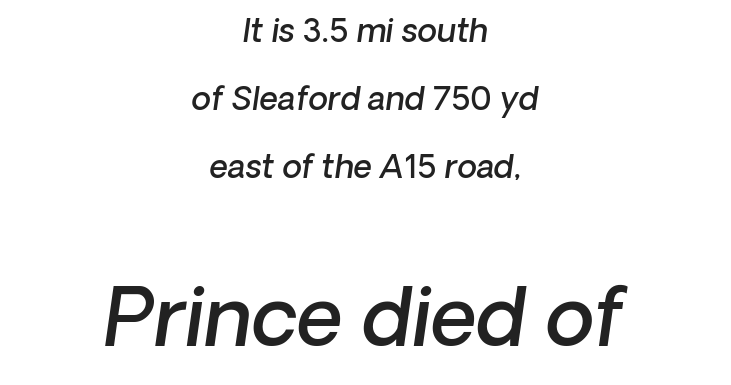
The image shows 80 px semibold sans-serif type; set centered, loose line spacing (2.13x), normal letter spacing, not underlined; the second (bottom) block is 2.5x larger; low stroke contrast and a medium x-height.
